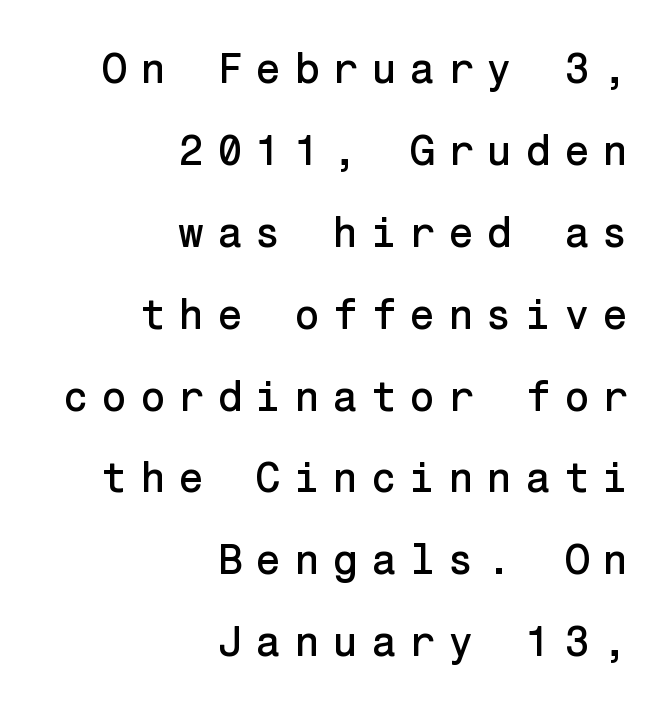
The image shows 42 px sans-serif type, upright; set right-aligned, loose line spacing (1.95x), unusually wide letter spacing (+0.3 em), not underlined; low stroke contrast and a medium x-height.
